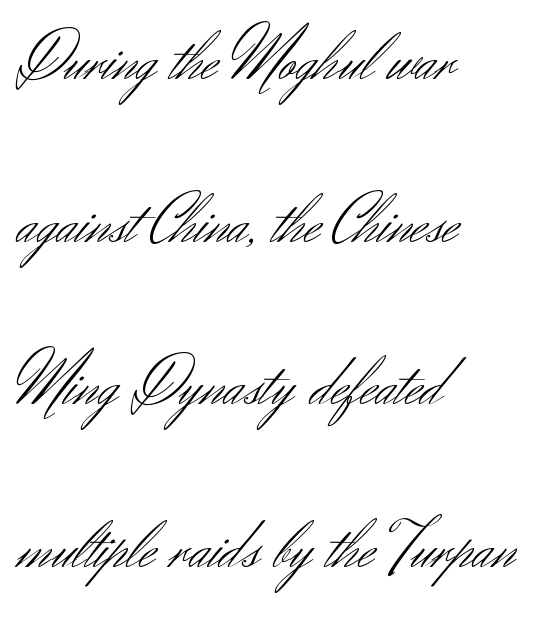
The image shows 68 px light sans-serif type; set left-aligned, loose line spacing (2.39x), normal letter spacing, not underlined; medium stroke contrast and a small x-height.
